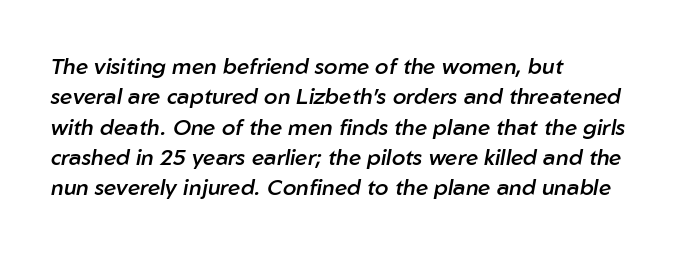
The image shows 22 px text type, italic (leaning right); set left-aligned, normal line spacing (1.38x), normal letter spacing, not underlined.
